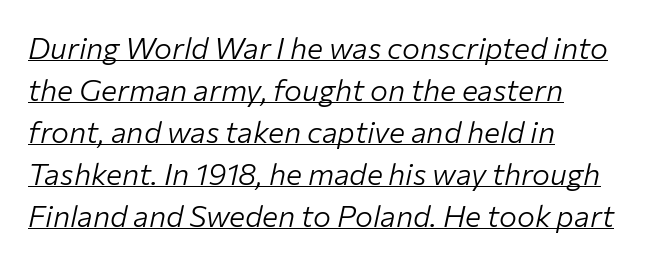
It's the slanting kind of type. Stems and bowls with no extra thickness — not bold. You can see a thin bar hugging the bottom of the glyphs. Each word holds together tightly as a unit, with standard inter-letter gaps. The paragraph has a hard left edge and a soft right edge.
